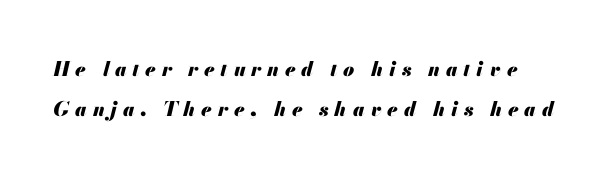
{"italic": "yes", "lean": "right", "slant_degrees": 13, "bold": "yes", "underline": "no", "line_spacing": "loose", "line_spacing_ratio": 1.99, "letter_spacing": "wide", "letter_spacing_em": 0.29, "glyph_px": 20}
